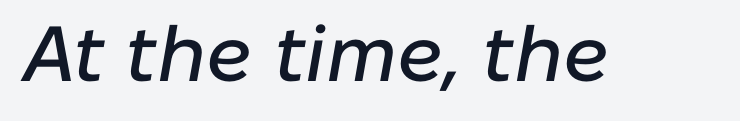
Slant detected: the letters are inclined. The passage shown is not underscored anywhere. These lines are rendered in a variable-pitch font. A typesetter would call this zero additional tracking.
